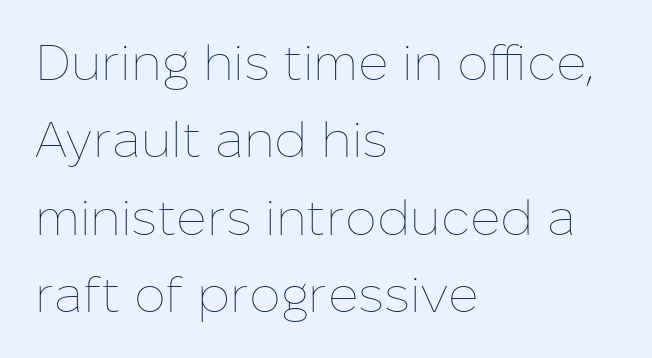
{"italic": "no", "bold": "no", "weight": "thin", "width": "normal", "stroke_contrast": "low", "x_height": "medium", "monospaced": "no", "underline": "no", "align": "left", "line_spacing": "normal", "line_spacing_ratio": 1.55, "letter_spacing": "normal", "letter_spacing_em": 0.0, "glyph_px": 50}
